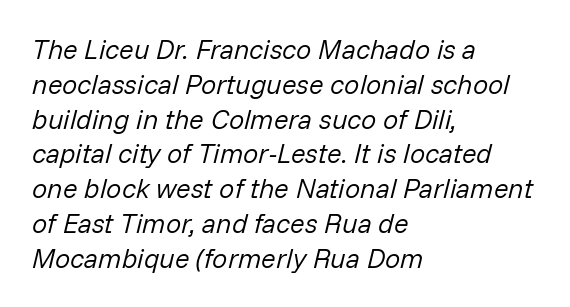
Q: Is the text bold? A: No.
Q: Is the text italic (slanted)? A: Yes, it leans right by about 14 degrees.
Q: Is the text underlined? A: No.
Q: How is the paragraph aligned? A: Left-aligned.
Q: Is the spacing between letters normal or unusually wide? A: Normal.
Q: Is the spacing between lines tight, normal or loose? A: Normal.
